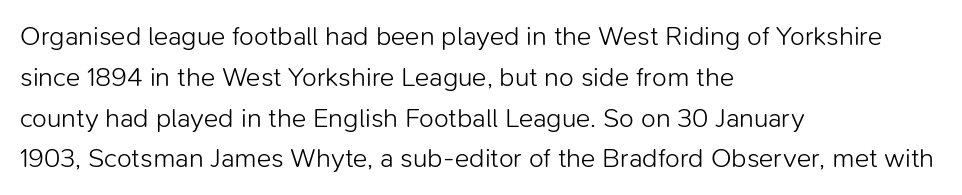
The passage shown stacks its lines at a standard gap. Plain, unruled lines of type. Summary of weight: not heavy and not bold. The rendering keeps characters at their native spacing. Notice how the stems are strictly vertical — no italics here.
